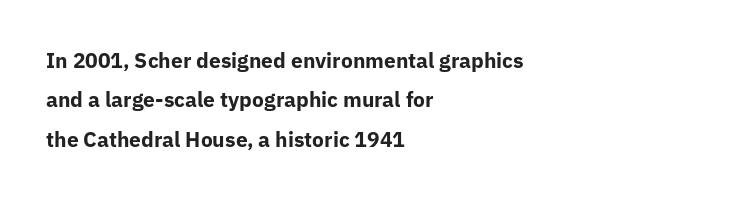
Nobody touched the tracking dial on this one. Weight check: bold — yes, fully. A student would call this left alignment; a typographer would say flush left, rag right. Check the space under the baseline: it is left empty. A typesetter would mark this as roman, not italic.
